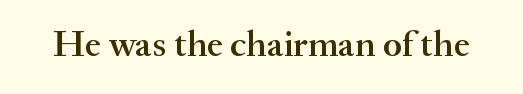
The image shows 37 px semibold serif type, upright; set normal letter spacing, not underlined; medium stroke contrast and a small x-height.
